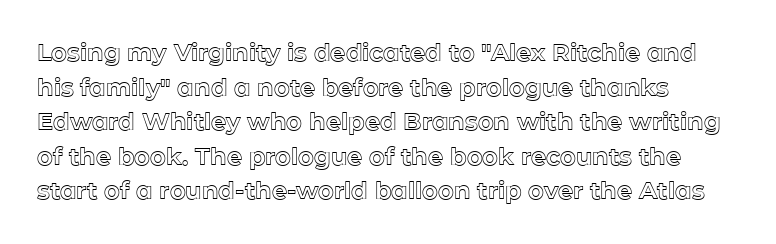
The image shows 24 px text type, upright; set left-aligned, normal line spacing (1.44x), normal letter spacing, not underlined.
